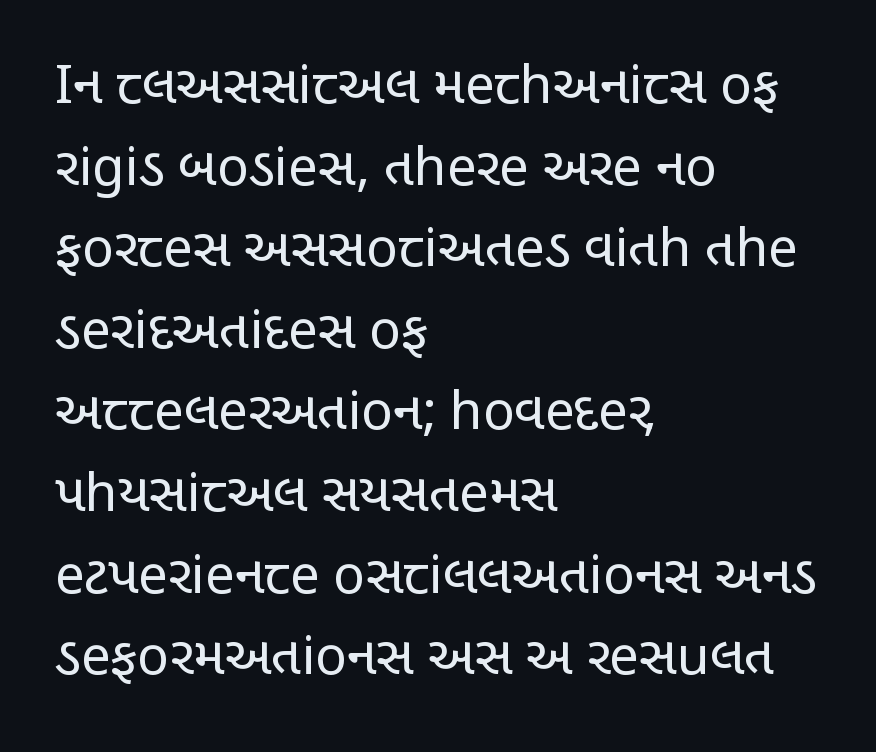
Q: Is the text bold? A: No.
Q: Is the text italic (slanted)? A: No, it is upright.
Q: Is the typeface a serif or a sans-serif typeface? A: Sans-serif.
Q: Is the text underlined? A: No.
Q: How is the paragraph aligned? A: Left-aligned.
Q: Is the spacing between letters normal or unusually wide? A: Normal.
Q: Is the spacing between lines tight, normal or loose? A: Normal.
Q: Width (condensed, normal, or wide)? A: Condensed.
Q: Stroke contrast? A: Low.
Q: x-height? A: Large.
Q: Monospaced? A: No.
